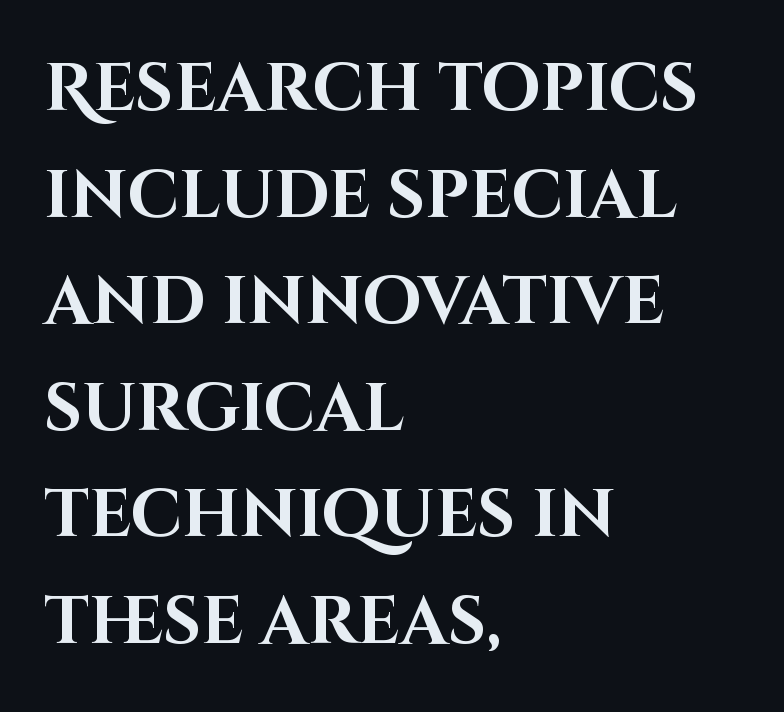
{"serif": "no", "italic": "no", "bold": "yes", "weight": "bold", "width": "normal", "stroke_contrast": "high", "x_height": "large", "monospaced": "no", "underline": "no", "align": "left", "line_spacing": "normal", "line_spacing_ratio": 1.59, "letter_spacing": "normal", "letter_spacing_em": 0.0, "glyph_px": 67}
